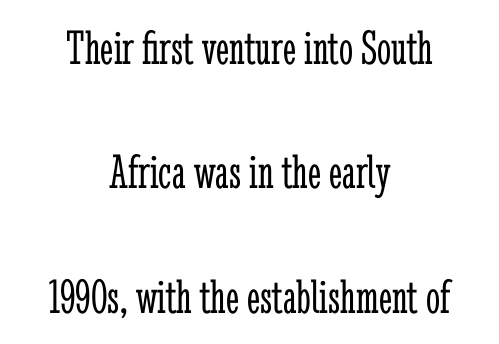
The image shows 50 px light, condensed serif type, upright; set centered, loose line spacing (2.49x), normal letter spacing, not underlined; low stroke contrast and a medium x-height.
